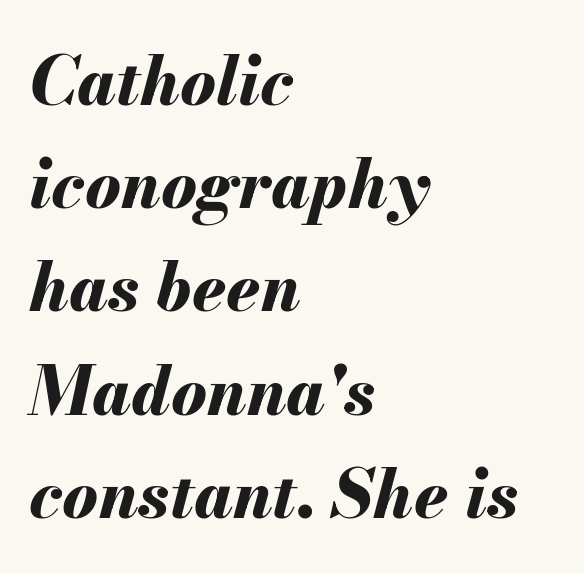
The image shows 67 px bold type, italic (leaning right); set left-aligned, normal line spacing (1.54x), normal letter spacing, not underlined; medium stroke contrast and a small x-height.
